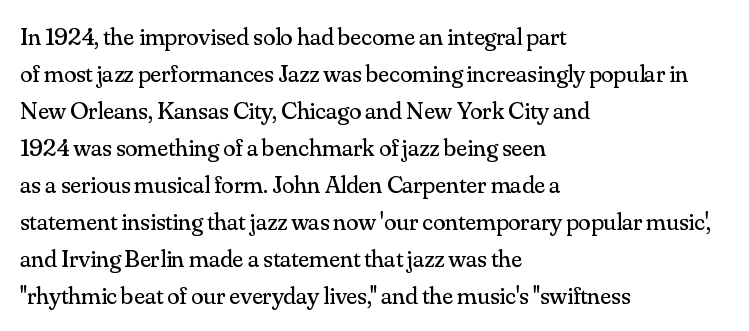
The image shows 25 px text type, upright; set left-aligned, normal line spacing (1.48x), normal letter spacing, not underlined.
